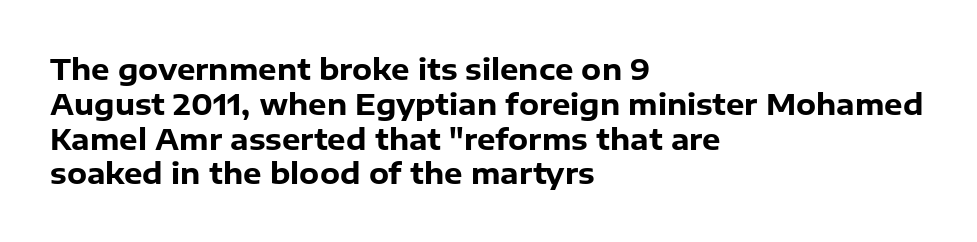
{"serif": "no", "italic": "no", "bold": "yes", "weight": "heavy", "width": "normal", "stroke_contrast": "low", "x_height": "medium", "monospaced": "no", "underline": "no", "align": "left", "line_spacing_ratio": 1.2, "letter_spacing": "normal", "letter_spacing_em": 0.0, "glyph_px": 29}
